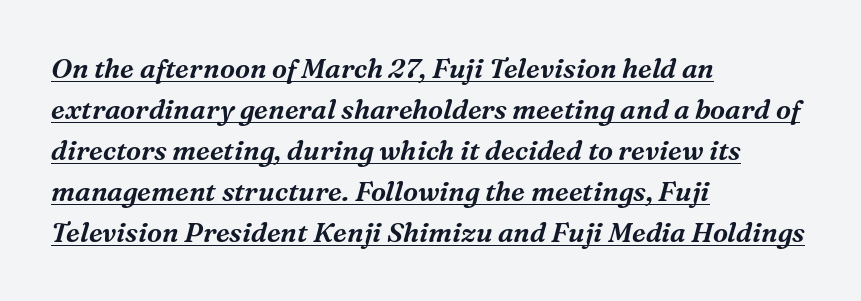
Q: Is the text italic (slanted)? A: Yes, it leans right by about 16 degrees.
Q: Is the text underlined? A: Yes.
Q: How is the paragraph aligned? A: Left-aligned.
Q: Is the spacing between letters normal or unusually wide? A: Normal.
Q: Is the spacing between lines tight, normal or loose? A: Normal.
